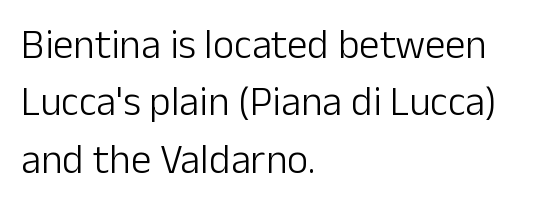
The image shows 41 px light sans-serif type, upright; set left-aligned, normal line spacing (1.4x), normal letter spacing, not underlined; low stroke contrast and a medium x-height.
